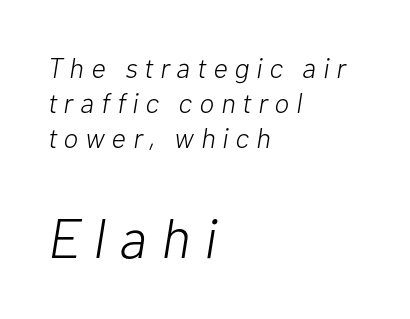
{"italic": "yes", "lean": "right", "slant_degrees": 10, "bold": "no", "weight": "light", "width": "normal", "stroke_contrast": "low", "x_height": "medium", "monospaced": "no", "underline": "no", "align": "left", "line_spacing": "normal", "line_spacing_ratio": 1.25, "letter_spacing": "wide", "letter_spacing_em": 0.25, "larger_block": "second", "size_ratio": 2.0, "glyph_px": 56}
